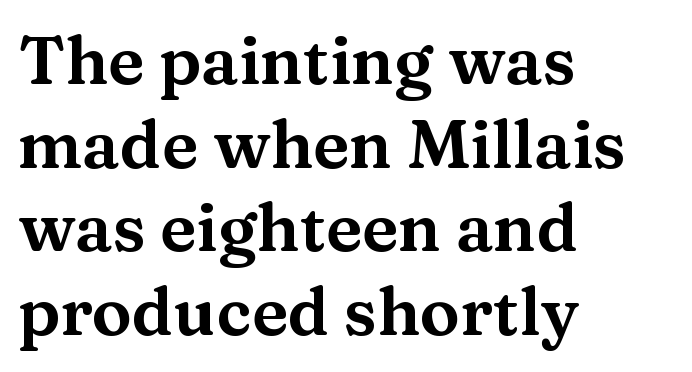
Q: Is the text italic (slanted)? A: No, it is upright.
Q: Is the typeface a serif or a sans-serif typeface? A: Serif.
Q: Is the text underlined? A: No.
Q: How is the paragraph aligned? A: Left-aligned.
Q: Is the spacing between letters normal or unusually wide? A: Normal.
Q: Is the spacing between lines tight, normal or loose? A: Normal.
Q: Width (condensed, normal, or wide)? A: Wide.
Q: Stroke contrast? A: Medium.
Q: x-height? A: Medium.
Q: Monospaced? A: No.
